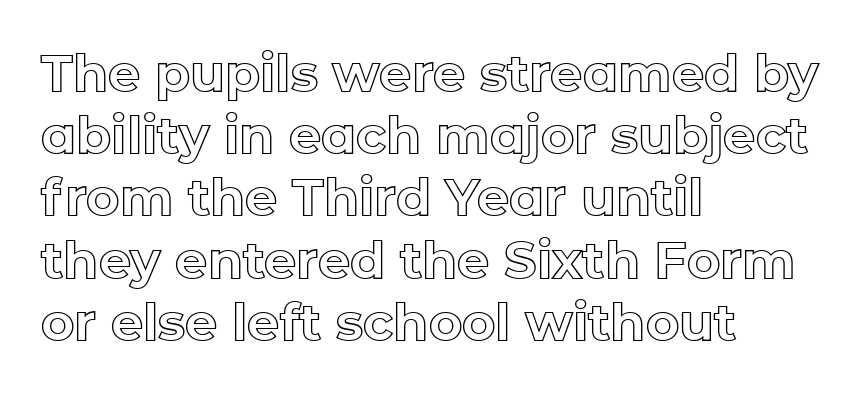
Is the block centered? No — it sits flush against the left margin. You could call the tracking neutral — neither tight nor loose. The face used here is proportionally spaced, like ordinary book or web type. If you drew a line through each stem, it would be perfectly vertical.
